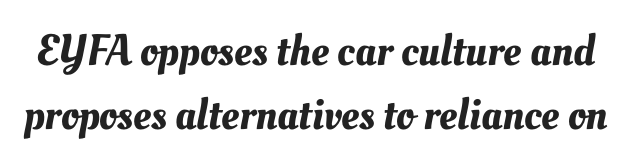
How would I describe the line gaps? Plain and ordinary. Underlining? Definitely not there. Tracking here is standard; glyphs follow each other at the usual distance. These lines are rendered in a variable-pitch font.
